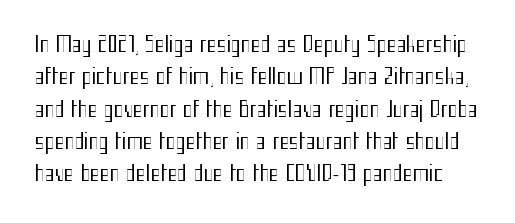
The image shows 21 px text type, upright; set normal line spacing (1.54x), normal letter spacing, not underlined.
